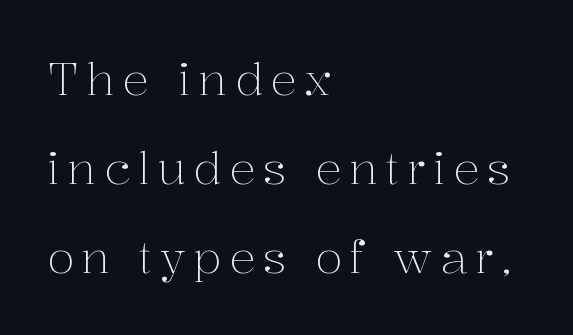
The image shows 45 px light serif type, upright; set left-aligned, loose line spacing (1.98x), not underlined; medium stroke contrast and a medium x-height.
